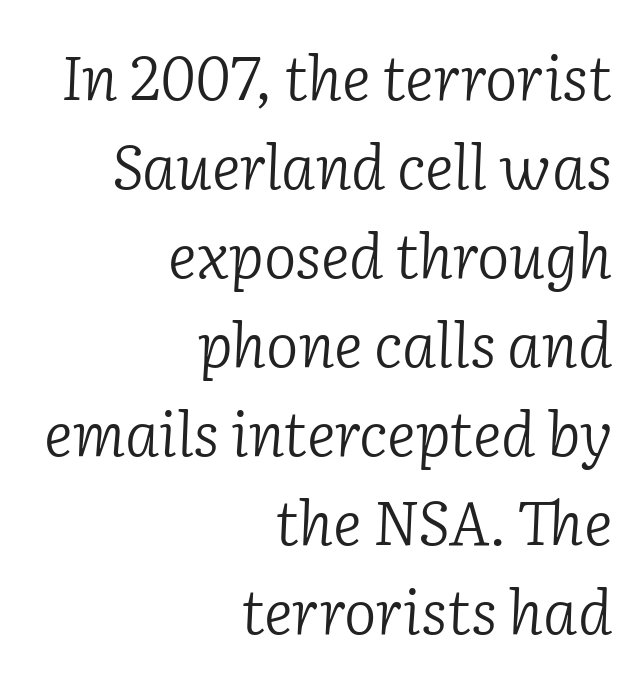
The designer left line spacing at the default. You could not count columns in this text — the font is proportionally spaced. The passage is arranged like a letterhead date or caption credit — flush right. What kind of face is this? One with serifs.
